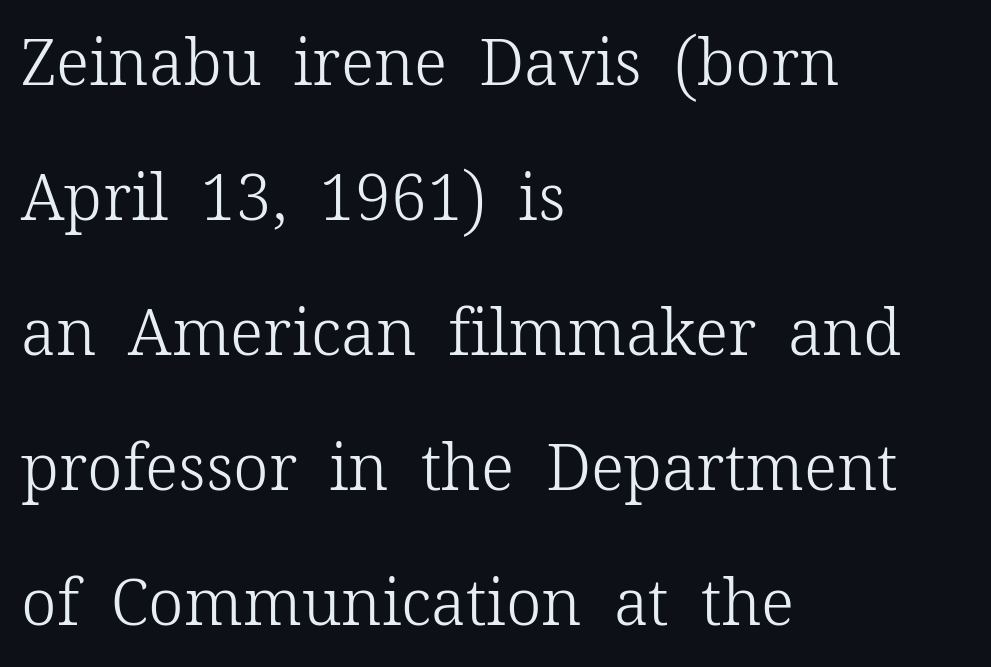
{"serif": "yes", "italic": "no", "bold": "no", "weight": "light", "width": "normal", "stroke_contrast": "low", "x_height": "medium", "monospaced": "no", "underline": "no", "align": "left", "line_spacing": "loose", "line_spacing_ratio": 2.11, "letter_spacing": "normal", "letter_spacing_em": 0.0, "glyph_px": 64}
